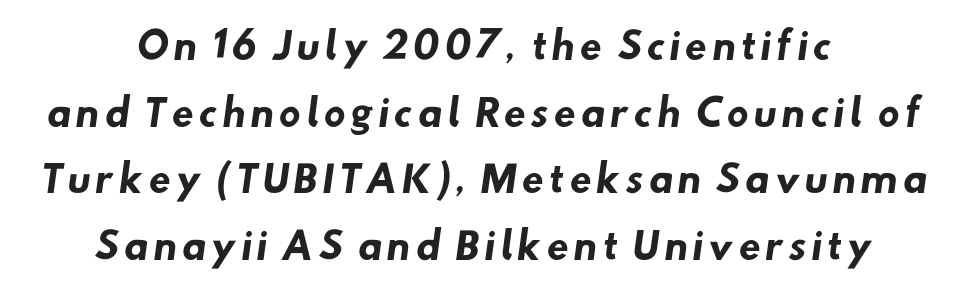
{"serif": "no", "bold": "yes", "weight": "heavy", "width": "normal", "stroke_contrast": "low", "x_height": "small", "monospaced": "no", "underline": "no", "align": "center", "line_spacing_ratio": 1.85, "glyph_px": 36}
